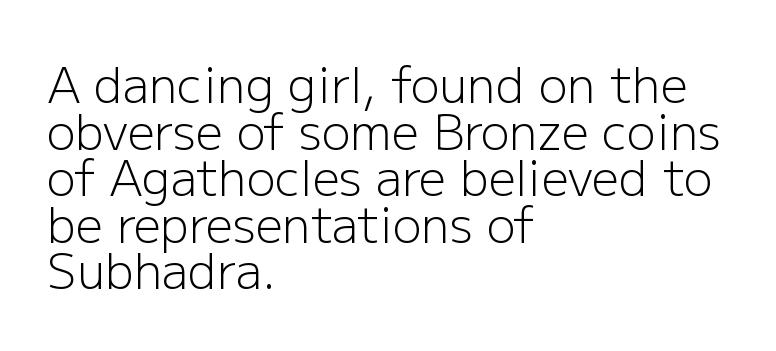
Q: Is the text bold? A: No.
Q: Is the text italic (slanted)? A: No, it is upright.
Q: Is the typeface a serif or a sans-serif typeface? A: Sans-serif.
Q: Is the text underlined? A: No.
Q: How is the paragraph aligned? A: Left-aligned.
Q: Is the spacing between letters normal or unusually wide? A: Normal.
Q: Is the spacing between lines tight, normal or loose? A: Tight.
Q: Width (condensed, normal, or wide)? A: Normal.
Q: Stroke contrast? A: Low.
Q: x-height? A: Medium.
Q: Monospaced? A: No.
